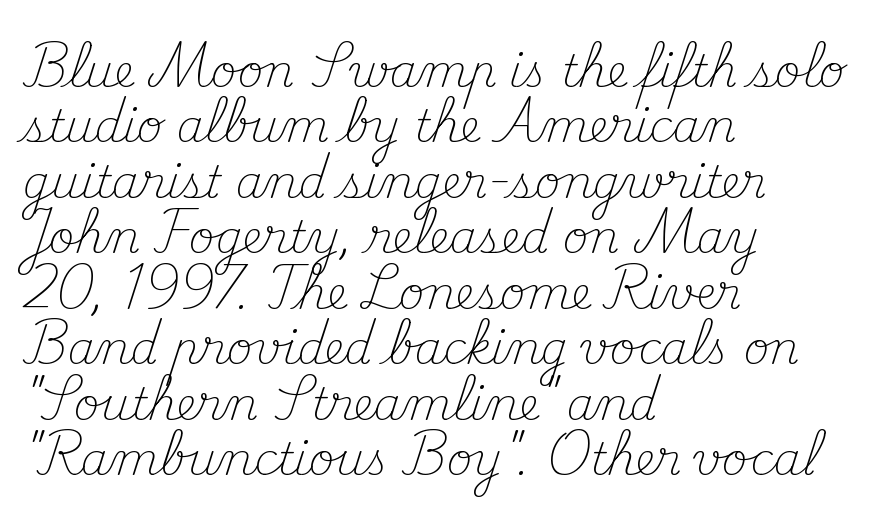
Q: Is the text bold? A: No.
Q: Is the text italic (slanted)? A: Yes.
Q: Is the typeface a serif or a sans-serif typeface? A: Serif.
Q: Is the text underlined? A: No.
Q: How is the paragraph aligned? A: Left-aligned.
Q: Is the spacing between letters normal or unusually wide? A: Normal.
Q: Is the spacing between lines tight, normal or loose? A: Normal.
Q: Width (condensed, normal, or wide)? A: Normal.
Q: Stroke contrast? A: Medium.
Q: x-height? A: Small.
Q: Monospaced? A: No.
